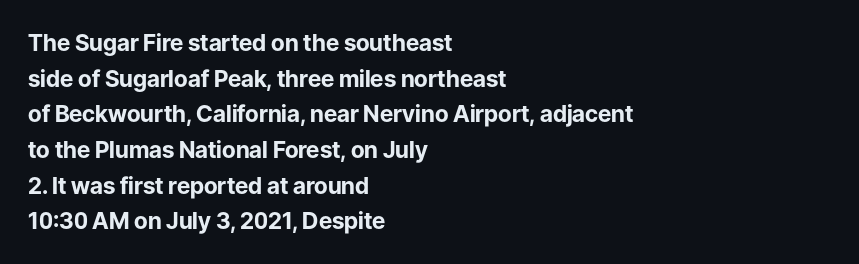
Q: Is the text bold? A: Yes.
Q: Is the text italic (slanted)? A: No, it is upright.
Q: Is the text underlined? A: No.
Q: How is the paragraph aligned? A: Left-aligned.
Q: Is the spacing between letters normal or unusually wide? A: Normal.
Q: Is the spacing between lines tight, normal or loose? A: Normal.
